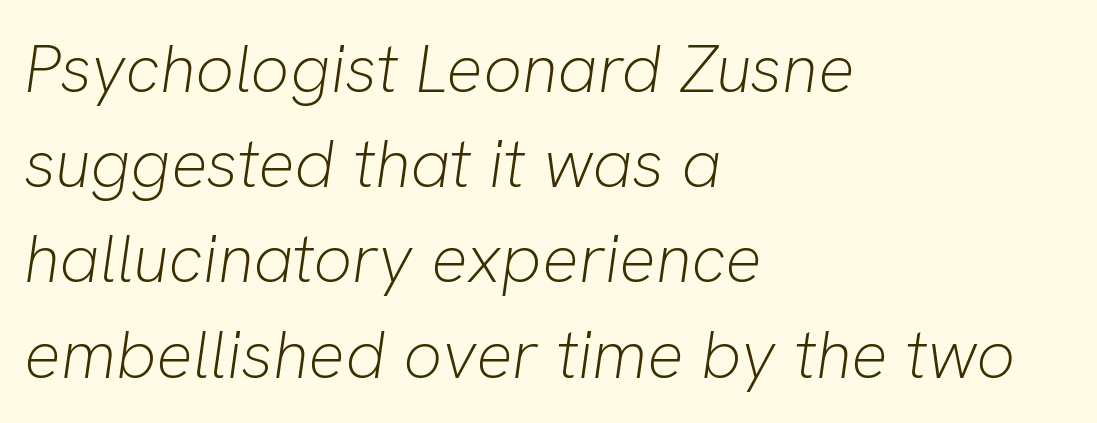
Q: Is the text bold? A: No.
Q: Is the text italic (slanted)? A: Yes, it leans right by about 8 degrees.
Q: Is the text underlined? A: No.
Q: How is the paragraph aligned? A: Left-aligned.
Q: Is the spacing between letters normal or unusually wide? A: Normal.
Q: Is the spacing between lines tight, normal or loose? A: Normal.
Q: Width (condensed, normal, or wide)? A: Normal.
Q: Stroke contrast? A: Low.
Q: x-height? A: Medium.
Q: Monospaced? A: No.
